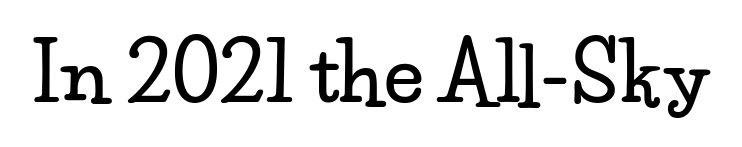
Q: Is the text italic (slanted)? A: No, it is upright.
Q: Is the typeface a serif or a sans-serif typeface? A: Serif.
Q: Is the text underlined? A: No.
Q: Is the spacing between letters normal or unusually wide? A: Normal.
Q: Width (condensed, normal, or wide)? A: Wide.
Q: Stroke contrast? A: Low.
Q: x-height? A: Small.
Q: Monospaced? A: No.
